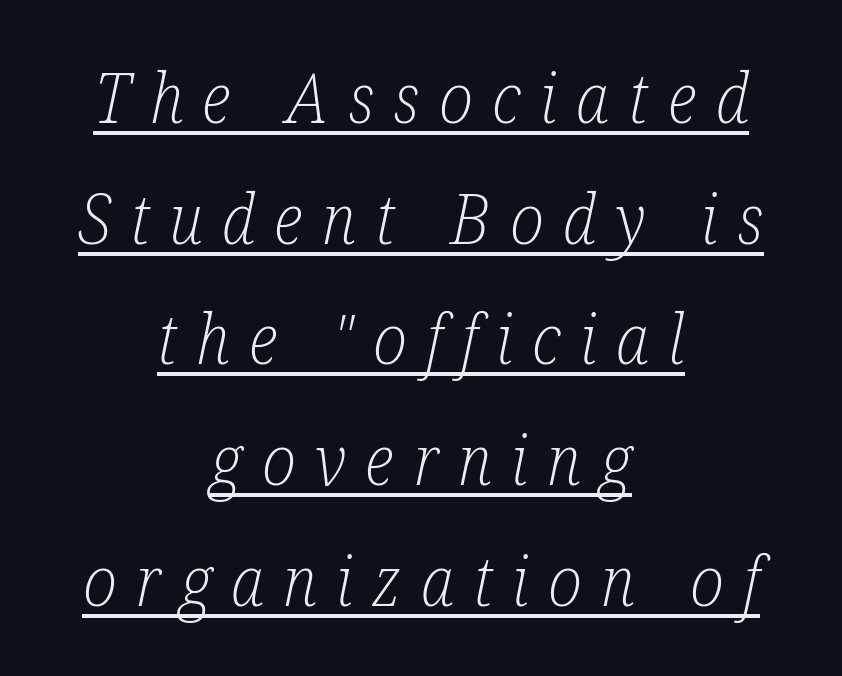
There's an unmistakable incline to the writing here. No extra ink here — the face is not bold. What kind of face is this? One with serifs. This sample carries an underscore along the baseline area. A typesetter would call this heavily tracked-out type. The paragraph shown floats in the horizontal middle.
